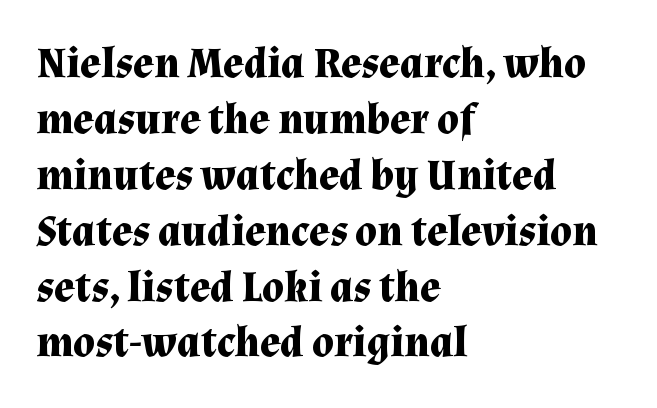
{"serif": "yes", "italic": "no", "bold": "yes", "weight": "bold", "width": "normal", "stroke_contrast": "medium", "x_height": "medium", "monospaced": "no", "underline": "no", "align": "left", "line_spacing": "normal", "line_spacing_ratio": 1.3, "letter_spacing": "normal", "letter_spacing_em": 0.0, "glyph_px": 43}
